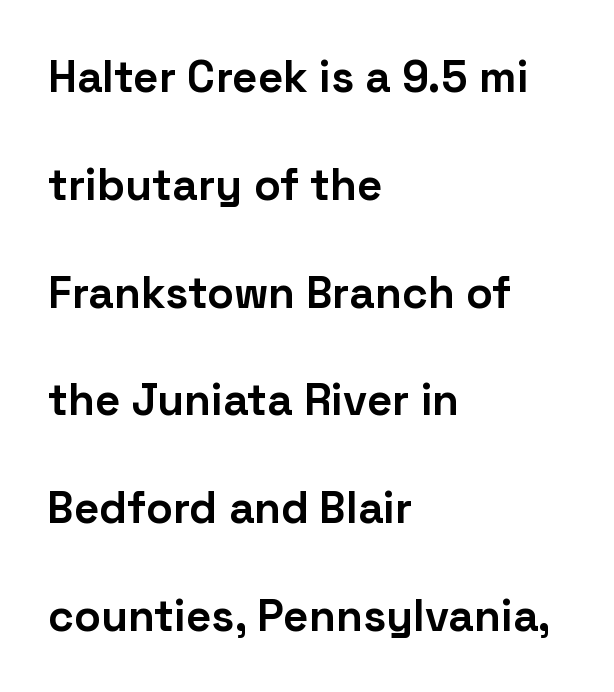
Q: Is the text bold? A: Yes.
Q: Is the text italic (slanted)? A: No, it is upright.
Q: Is the typeface a serif or a sans-serif typeface? A: Sans-serif.
Q: Is the text underlined? A: No.
Q: How is the paragraph aligned? A: Left-aligned.
Q: Is the spacing between letters normal or unusually wide? A: Normal.
Q: Is the spacing between lines tight, normal or loose? A: Loose.
Q: Width (condensed, normal, or wide)? A: Normal.
Q: Stroke contrast? A: Low.
Q: x-height? A: Medium.
Q: Monospaced? A: No.
